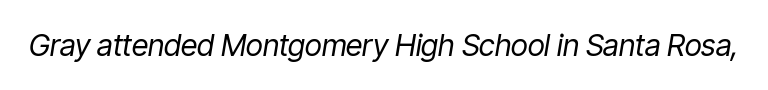
You could not count columns in this text — the font is proportionally spaced. Unbolded letterforms with no extra heft. Here the glyphs are tracked normally, forming tight word shapes. In terms of posture, this sample is oblique. A bare baseline throughout the passage.
